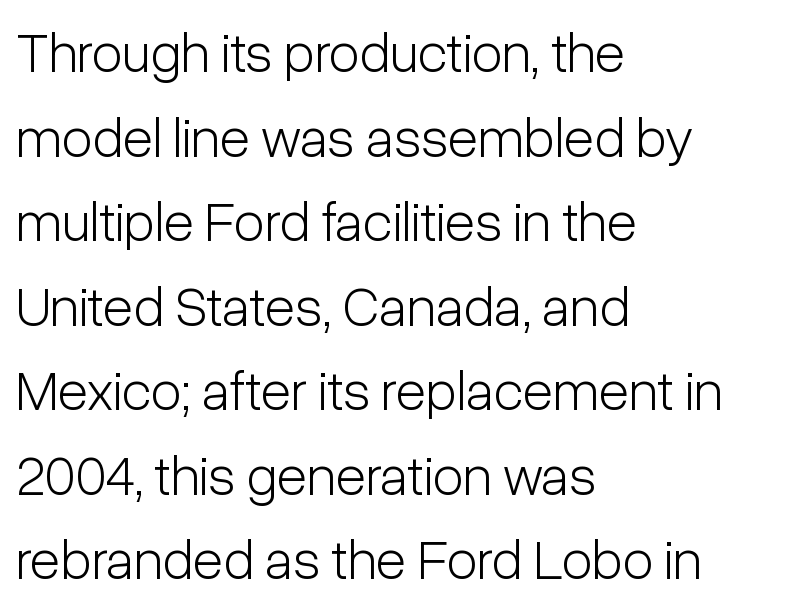
You could not count columns in this text — the font is proportionally spaced. These lines sit exactly where default settings would place them. To sum up the face: it is a sans, with no serifs. It's the straight-up-and-down kind of type.
